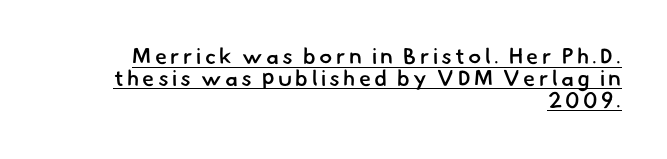
The image shows 22 px text type; set right-aligned, tight line spacing (0.99x), underlined.
